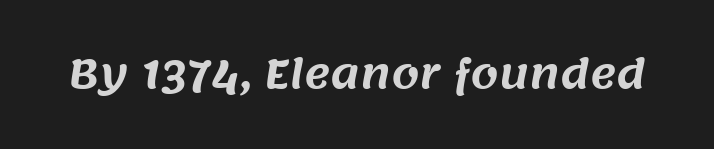
The image shows 40 px sans-serif type; set normal letter spacing, not underlined; medium stroke contrast and a large x-height.
